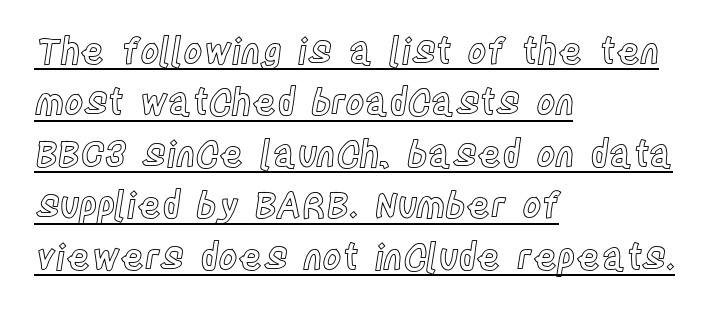
{"width": "condensed", "x_height": "large", "monospaced": "no", "underline": "yes", "align": "left", "line_spacing": "normal", "line_spacing_ratio": 1.43, "letter_spacing": "normal", "letter_spacing_em": 0.0, "glyph_px": 36}
